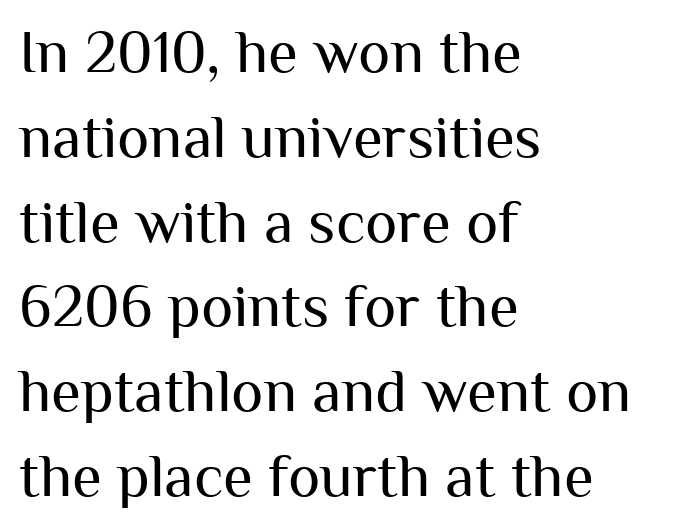
A typesetter would call this proportional, since set widths differ per character. These glyphs show unthickened strokes, regular width or finer. A student would call this left alignment; a typographer would say flush left, rag right. The foot of each line stays bare and open.
